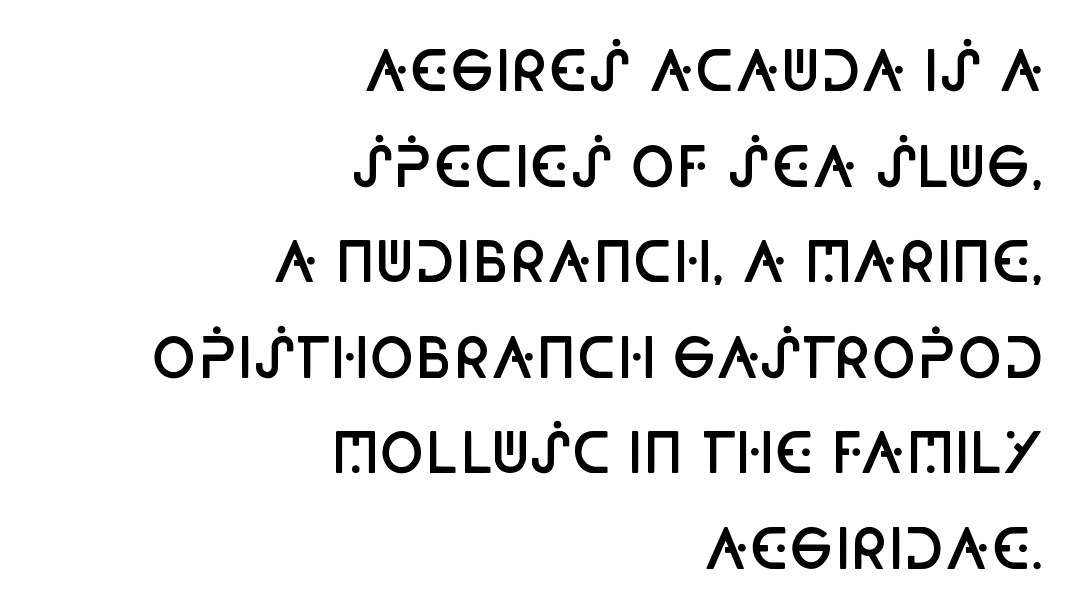
Q: Is the text bold? A: Semi-bold.
Q: Is the text italic (slanted)? A: No, it is upright.
Q: Is the typeface a serif or a sans-serif typeface? A: Sans-serif.
Q: Is the text underlined? A: No.
Q: How is the paragraph aligned? A: Right-aligned.
Q: Is the spacing between letters normal or unusually wide? A: Normal.
Q: Width (condensed, normal, or wide)? A: Condensed.
Q: Stroke contrast? A: Low.
Q: x-height? A: Large.
Q: Monospaced? A: No.
